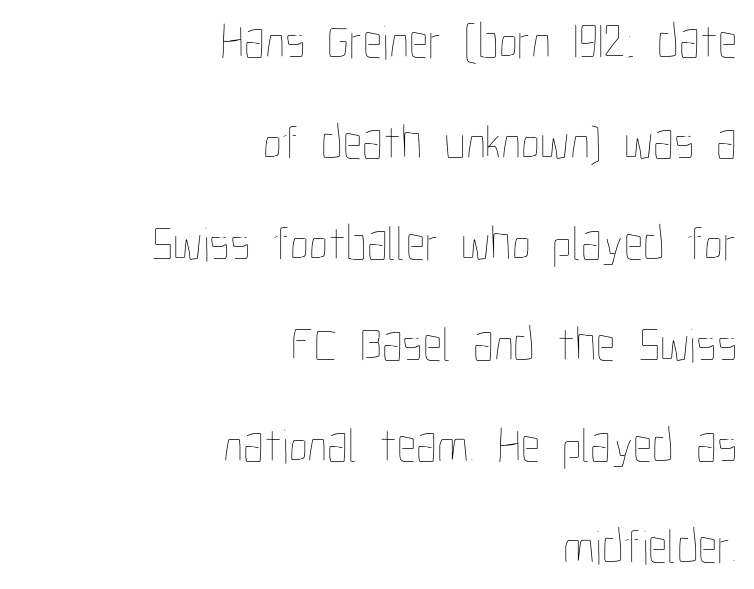
The image shows 49 px thin, condensed type, upright; set right-aligned, loose line spacing (2.06x), normal letter spacing, not underlined; low stroke contrast and a medium x-height.
